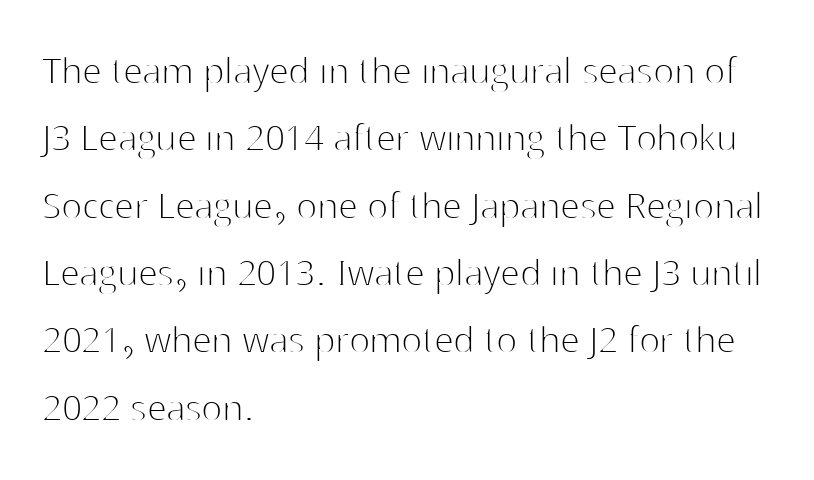
The strip under each line holds only bare page. This rendering employs a face without finishing strokes, i.e., a sans-serif. Default kerning and tracking; the words read as compact shapes. Rendered with straight, roman letterforms. The leading is moderate, giving the passage an even texture.
